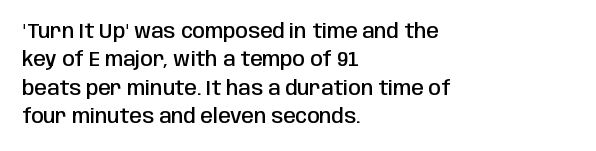
Q: Is the text bold? A: Semi-bold.
Q: Is the text italic (slanted)? A: No, it is upright.
Q: Is the text underlined? A: No.
Q: How is the paragraph aligned? A: Left-aligned.
Q: Is the spacing between letters normal or unusually wide? A: Normal.
Q: Is the spacing between lines tight, normal or loose? A: Normal.
